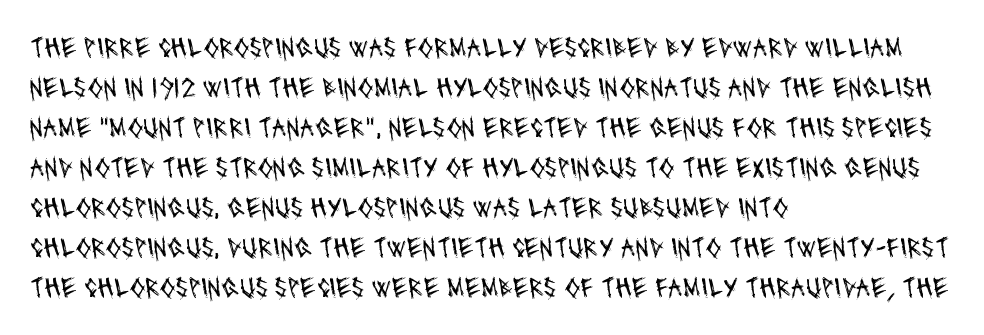
The rag falls on the right side of this text block. Character widths vary here, with narrow letters taking less room than wide ones. Weight class: somewhere from thin through regular. Notice how descenders clear the ascenders below comfortably — that's standard leading. Is the letter spacing exaggerated? No — it looks like the ordinary default. Anything drawn beneath the words? Only blank space.
